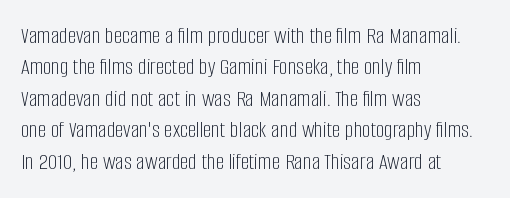
What stands out about the letter spacing? Nothing — it is the standard amount. Unmarked baselines from the first word to the last. The rendering anchors every line to the left-hand side. Regarding leading, the lines here are spaced in the standard way. Compared with a typical body face, this is equally light or lighter still. In terms of posture, this sample is upright.
